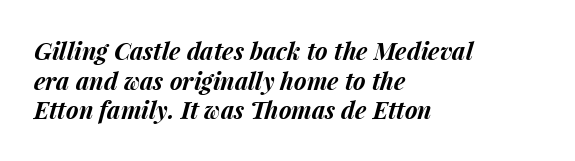
{"italic": "yes", "lean": "right", "slant_degrees": 15, "bold": "yes", "underline": "no", "align": "left", "line_spacing_ratio": 1.23, "letter_spacing": "normal", "letter_spacing_em": 0.0, "glyph_px": 24}
